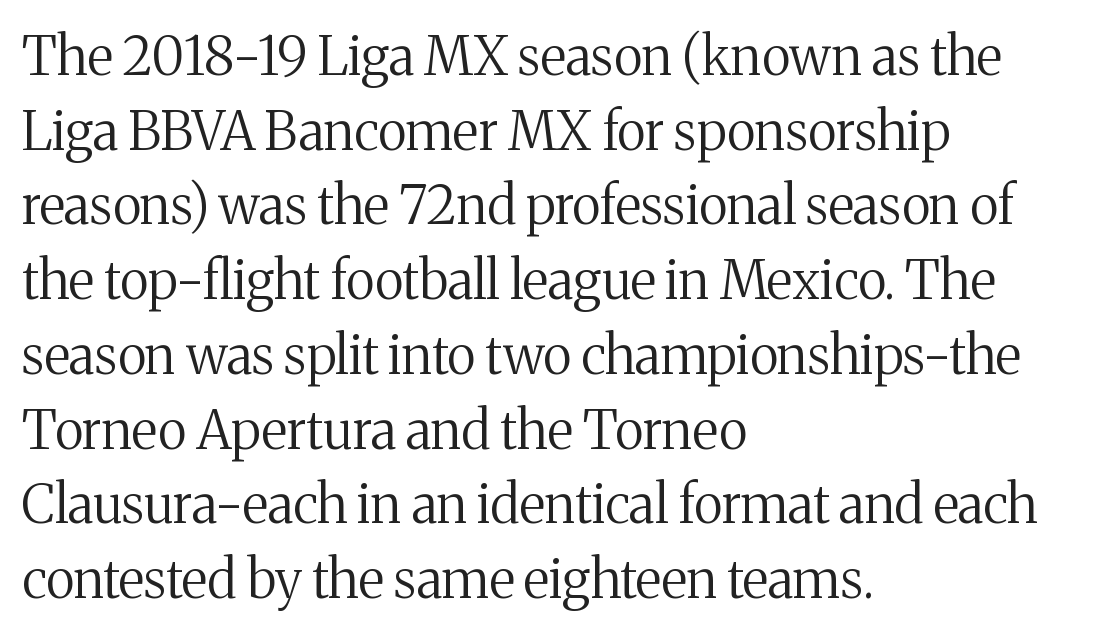
If you measured baseline to baseline, you'd find a middling distance. These lines are rendered in a variable-pitch font. The ragged edge is on the right, which tells us the setting is flush left. Type style note: has serifs. Has an underline been added? It has not. Letter spacing: default.
